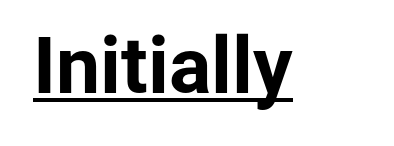
A typesetter would label this face a sans. The lettering stays uniformly vertical, giving the passage a roman look. On the weight axis this lands at bold, roughly 700. The rendered words wear a rule along their underside.
